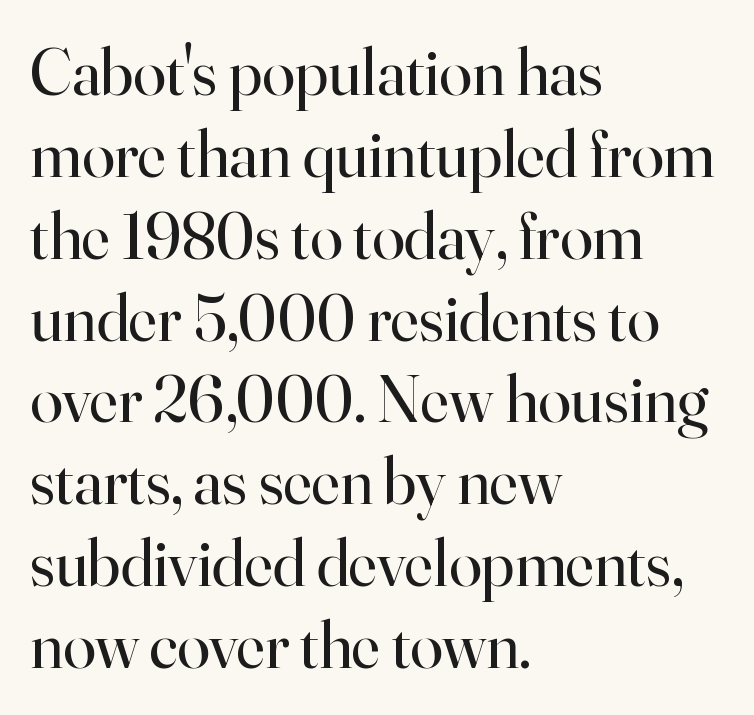
{"serif": "yes", "italic": "no", "bold": "no", "weight": "regular", "width": "normal", "stroke_contrast": "high", "x_height": "small", "monospaced": "no", "underline": "no", "align": "left", "line_spacing_ratio": 1.24, "letter_spacing": "normal", "letter_spacing_em": 0.0, "glyph_px": 66}
